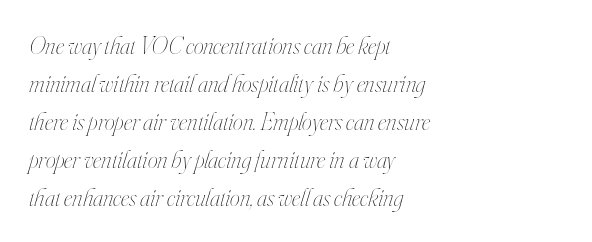
The image shows 25 px text type, italic (leaning right); set left-aligned, normal line spacing (1.52x), normal letter spacing, not underlined.
